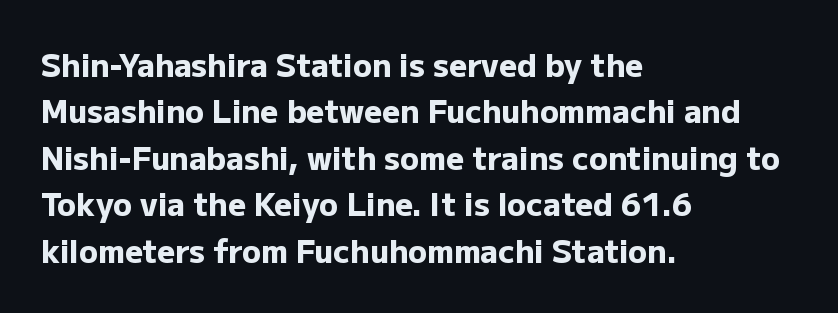
Q: Is the text bold? A: Yes.
Q: Is the text italic (slanted)? A: No, it is upright.
Q: Is the typeface a serif or a sans-serif typeface? A: Sans-serif.
Q: Is the text underlined? A: No.
Q: How is the paragraph aligned? A: Left-aligned.
Q: Is the spacing between letters normal or unusually wide? A: Normal.
Q: Is the spacing between lines tight, normal or loose? A: Normal.
Q: Width (condensed, normal, or wide)? A: Normal.
Q: Stroke contrast? A: Low.
Q: x-height? A: Medium.
Q: Monospaced? A: No.
